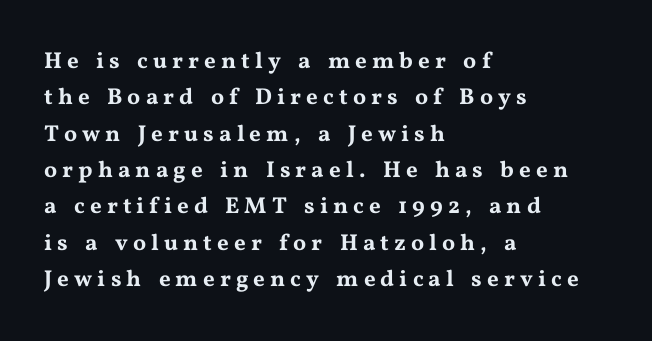
A typesetter would call this heavily tracked-out type. The lettering stays uniformly vertical, giving the passage a roman look. These lines sit exactly where default settings would place them. Any mark beneath the type? The region is blank.
